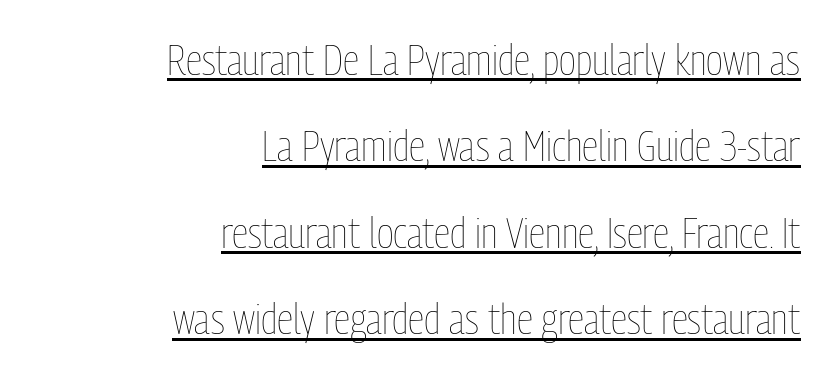
The image shows 43 px thin, condensed type, upright; set right-aligned, loose line spacing (2.01x), normal letter spacing, underlined; low stroke contrast and a medium x-height.
